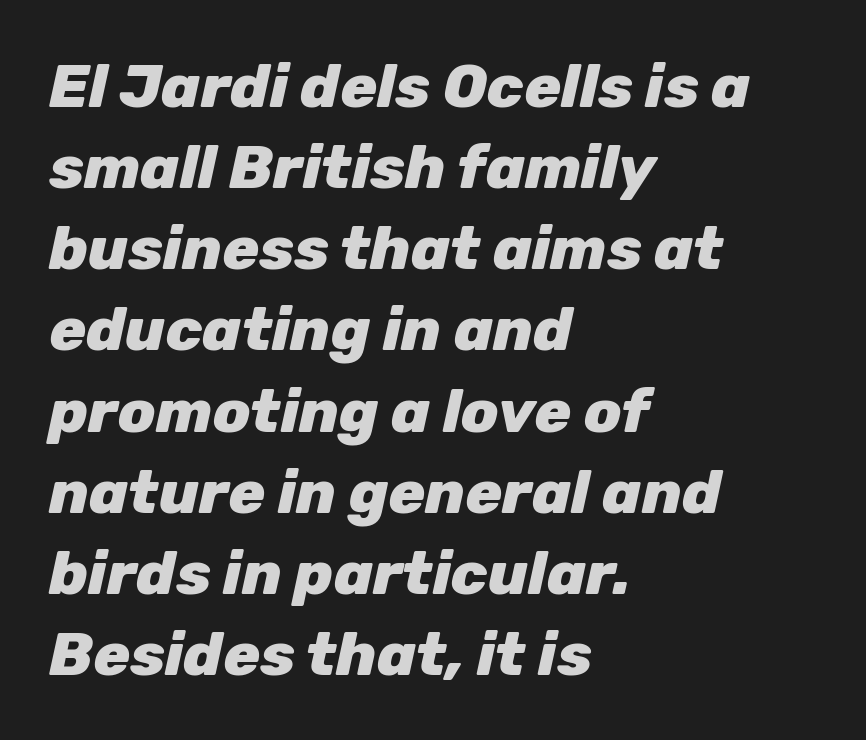
{"italic": "yes", "lean": "right", "slant_degrees": 12, "bold": "yes", "weight": "heavy", "width": "normal", "stroke_contrast": "low", "x_height": "medium", "monospaced": "no", "underline": "no", "align": "left", "line_spacing": "normal", "line_spacing_ratio": 1.33, "letter_spacing": "normal", "letter_spacing_em": 0.0, "glyph_px": 61}
